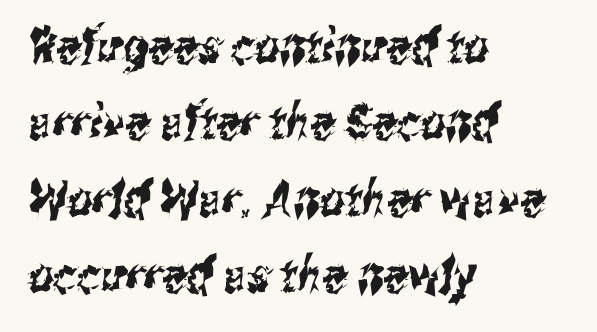
The image shows 49 px condensed sans-serif type; set left-aligned, normal line spacing (1.56x), normal letter spacing, not underlined; medium stroke contrast and a medium x-height.
